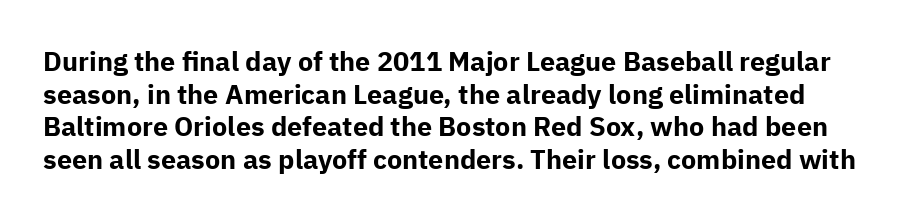
Each row of text sits above clean, open space. The specimen reads as upright at a glance. These lines keep a tight, regular rhythm from letter to letter. These words are printed bold, with thick strokes throughout.
